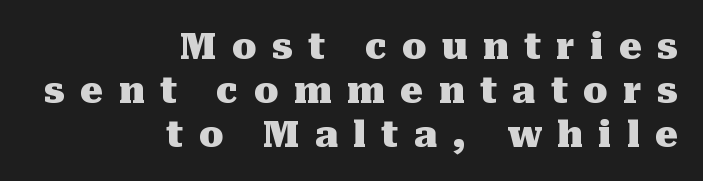
The image shows 36 px heavy serif type, upright; set right-aligned, line spacing 1.22x, unusually wide letter spacing (+0.42 em), not underlined; medium stroke contrast and a medium x-height.
